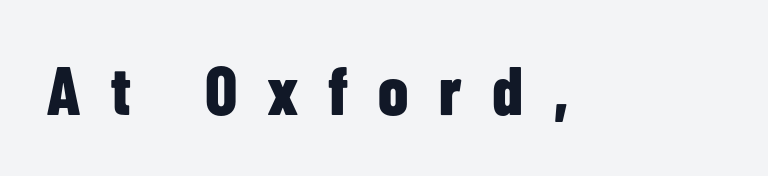
If you drew a line through each stem, it would be perfectly vertical. These lines are rendered in a variable-pitch font. Nobody drew a line under any word here. Look at the tracking — it's clearly loosened, letters drifting apart.
